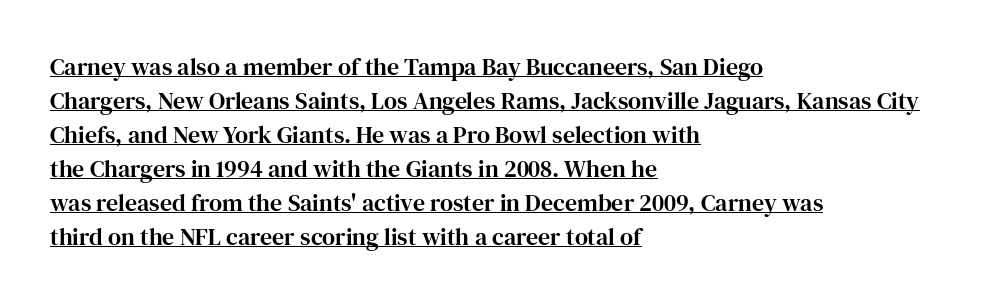
The image shows 24 px text type, upright; set left-aligned, normal line spacing (1.42x), normal letter spacing, underlined.
